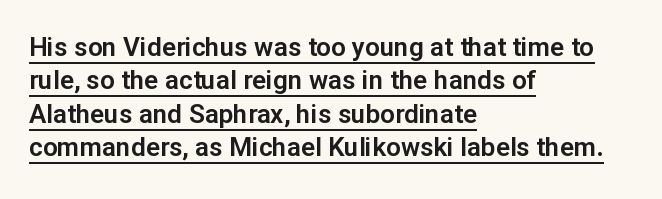
The vertical gap from one line to the next is medium. What decoration does the sample have? An underline. How are the letters spaced? Ordinarily, with no added tracking. This is the regular roman posture of the typeface.
